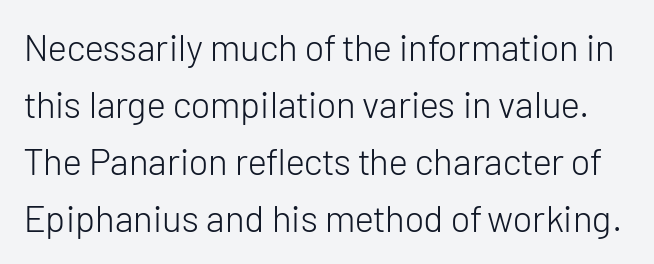
The image shows 37 px light sans-serif type, upright; set normal line spacing (1.54x), normal letter spacing, not underlined; low stroke contrast and a medium x-height.
